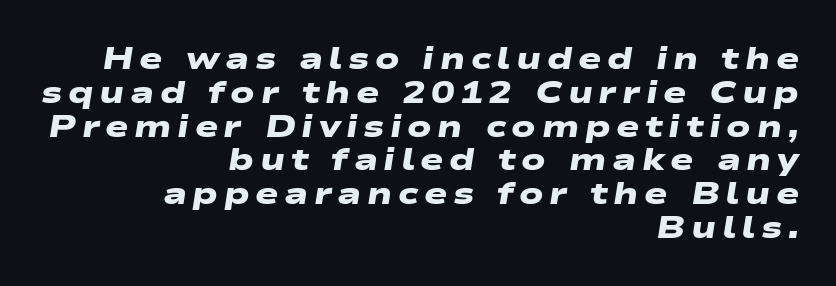
The image shows 31 px heavy, wide sans-serif type; set right-aligned, tight line spacing (1.09x), not underlined; low stroke contrast and a medium x-height.
